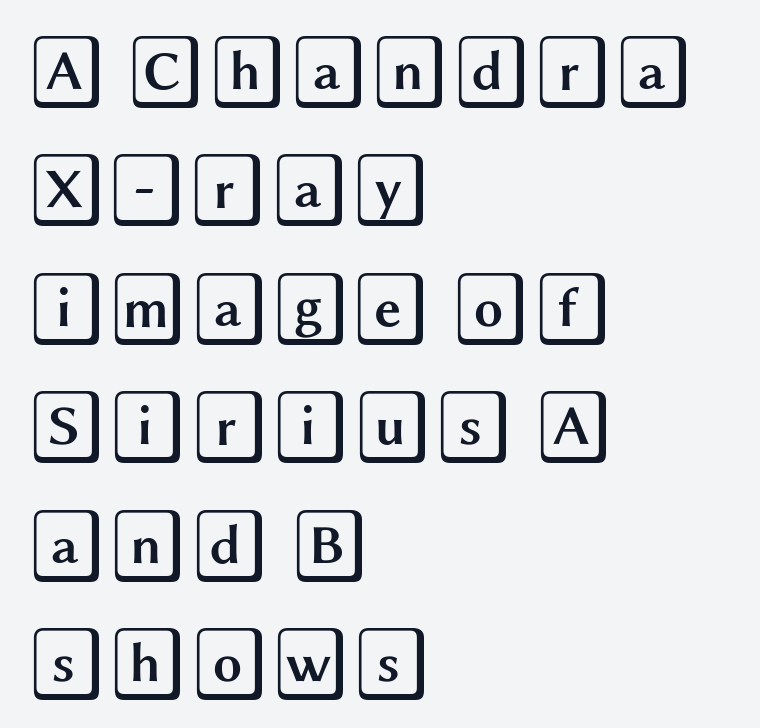
Q: Is the text italic (slanted)? A: No, it is upright.
Q: Is the text underlined? A: No.
Q: How is the paragraph aligned? A: Left-aligned.
Q: Is the spacing between letters normal or unusually wide? A: Normal.
Q: Is the spacing between lines tight, normal or loose? A: Normal.
Q: Width (condensed, normal, or wide)? A: Wide.
Q: x-height? A: Large.
